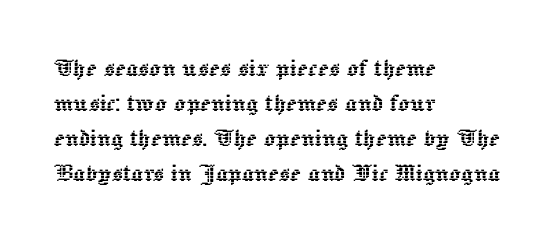
The image shows 29 px text type, upright; set left-aligned, line spacing 1.21x, normal letter spacing, not underlined; a medium x-height.
